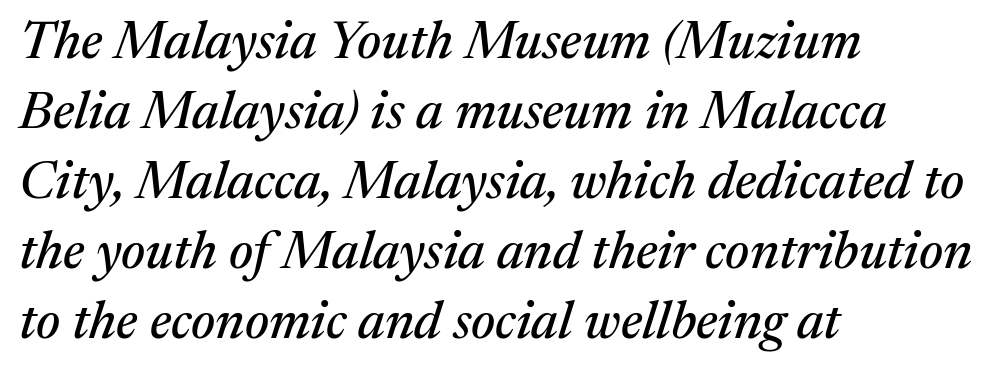
Q: Is the text italic (slanted)? A: Yes, it leans right by about 17 degrees.
Q: Is the typeface a serif or a sans-serif typeface? A: Serif.
Q: Is the text underlined? A: No.
Q: How is the paragraph aligned? A: Left-aligned.
Q: Is the spacing between letters normal or unusually wide? A: Normal.
Q: Is the spacing between lines tight, normal or loose? A: Normal.
Q: Width (condensed, normal, or wide)? A: Normal.
Q: Stroke contrast? A: Medium.
Q: x-height? A: Medium.
Q: Monospaced? A: No.
